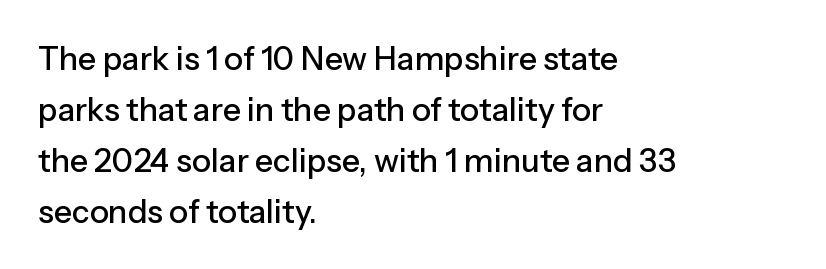
{"serif": "no", "italic": "no", "width": "normal", "stroke_contrast": "low", "x_height": "medium", "monospaced": "no", "underline": "no", "align": "left", "line_spacing": "normal", "line_spacing_ratio": 1.59, "letter_spacing": "normal", "letter_spacing_em": 0.0, "glyph_px": 32}
